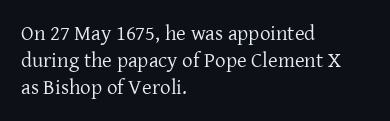
{"italic": "no", "bold": "no", "underline": "no", "align": "left", "line_spacing": "normal", "line_spacing_ratio": 1.28, "letter_spacing": "normal", "letter_spacing_em": 0.0, "glyph_px": 21}
